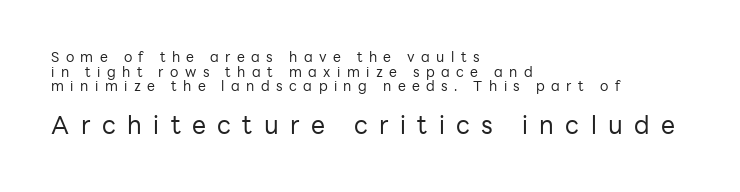
Baseline-to-baseline distance is barely more than the letter height. A clean baseline with only descenders dipping below it. This layout puts the modest block above and the oversized block below. Students, note that the glyphs here are deliberately spaced far apart. Alignment: flush left. It's the straight-up-and-down kind of type.
